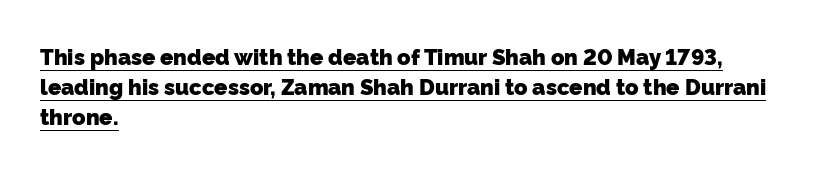
{"bold": "yes", "underline": "yes", "align": "left", "line_spacing": "normal", "line_spacing_ratio": 1.37, "letter_spacing": "normal", "letter_spacing_em": 0.0, "glyph_px": 22}
